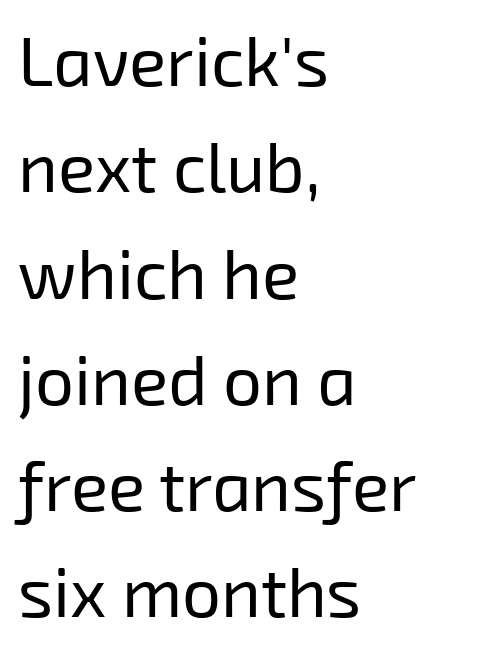
{"serif": "no", "bold": "no", "weight": "regular", "width": "normal", "stroke_contrast": "low", "x_height": "medium", "monospaced": "no", "underline": "no", "align": "left", "line_spacing": "normal", "line_spacing_ratio": 1.54, "letter_spacing": "normal", "letter_spacing_em": 0.0, "glyph_px": 69}
